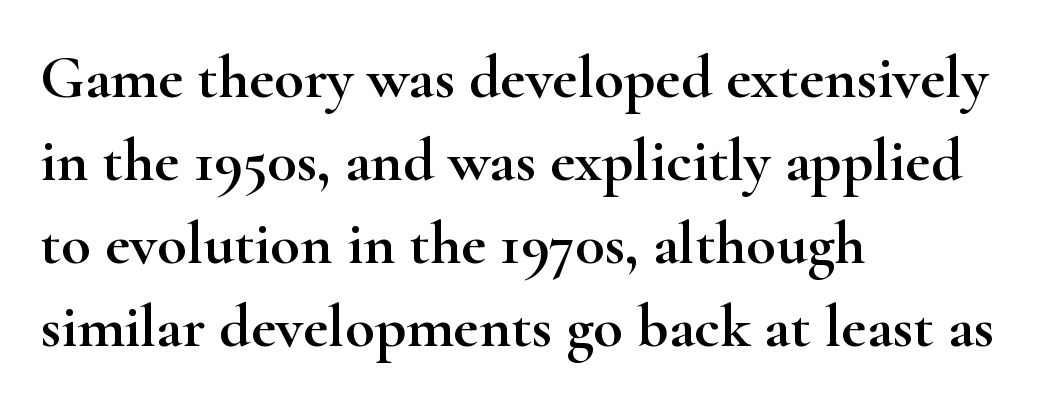
The image shows 61 px wide serif type, upright; set left-aligned, normal line spacing (1.36x), normal letter spacing, not underlined; high stroke contrast and a small x-height.
